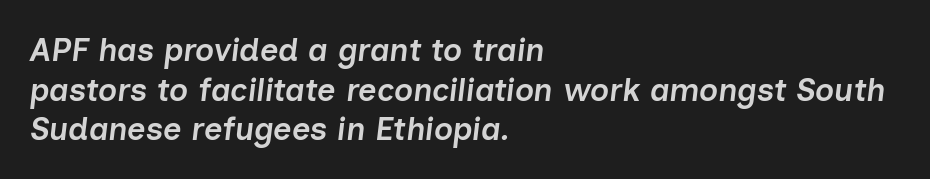
Q: Is the text bold? A: Semi-bold.
Q: Is the text italic (slanted)? A: Yes, it leans right by about 7 degrees.
Q: Is the text underlined? A: No.
Q: How is the paragraph aligned? A: Left-aligned.
Q: Is the spacing between letters normal or unusually wide? A: Normal.
Q: Width (condensed, normal, or wide)? A: Normal.
Q: Stroke contrast? A: Low.
Q: x-height? A: Medium.
Q: Monospaced? A: No.
